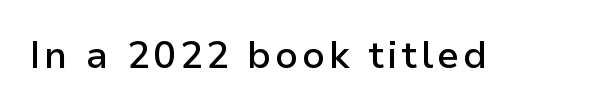
The image shows 38 px semibold sans-serif type, upright; set not underlined; low stroke contrast and a medium x-height.
